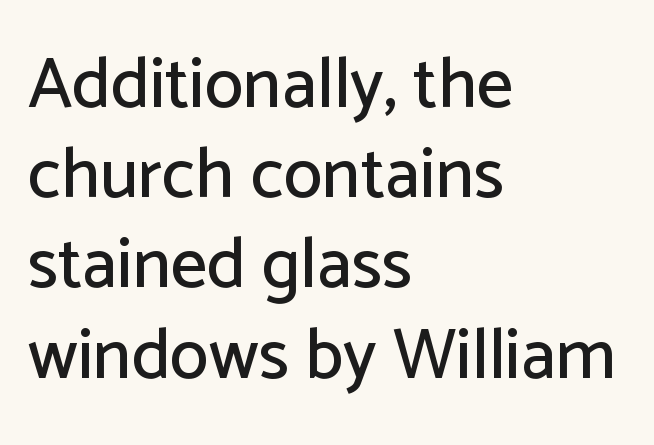
{"serif": "no", "italic": "no", "width": "normal", "stroke_contrast": "low", "x_height": "medium", "monospaced": "no", "underline": "no", "align": "left", "line_spacing": "normal", "line_spacing_ratio": 1.27, "letter_spacing": "normal", "letter_spacing_em": 0.0, "glyph_px": 71}
